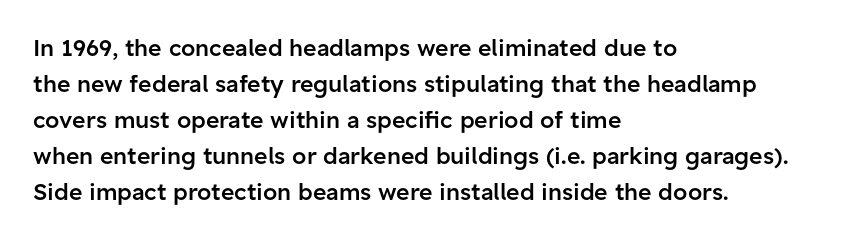
All the whitespace from short lines collects on the right. The space between consecutive lines is moderate. The type is set solid horizontally, with unmodified tracking. Does the lettering tilt? It doesn't — this is upright. Is the type bold? Partly — it's a semibold, heavier than regular but not fully bold.
